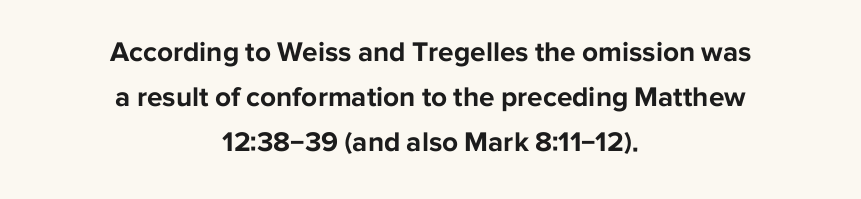
Q: Is the text bold? A: Yes.
Q: Is the text italic (slanted)? A: No, it is upright.
Q: Is the typeface a serif or a sans-serif typeface? A: Sans-serif.
Q: Is the text underlined? A: No.
Q: How is the paragraph aligned? A: Centered.
Q: Is the spacing between letters normal or unusually wide? A: Normal.
Q: Is the spacing between lines tight, normal or loose? A: Normal.
Q: Width (condensed, normal, or wide)? A: Normal.
Q: Stroke contrast? A: Low.
Q: x-height? A: Medium.
Q: Monospaced? A: No.
